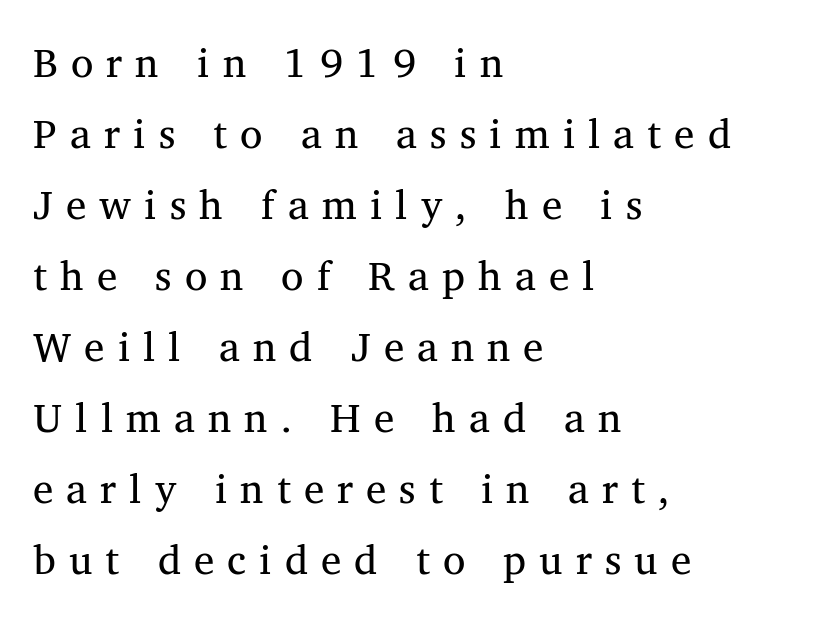
The image shows 41 px serif type; set left-aligned, line spacing 1.73x, unusually wide letter spacing (+0.32 em), not underlined; medium stroke contrast and a medium x-height.
